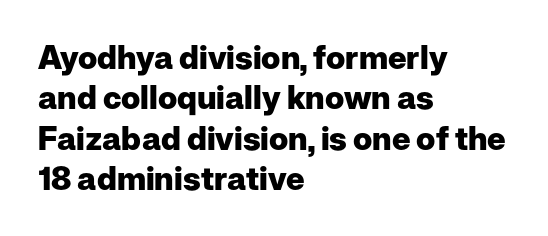
Q: Is the text bold? A: Yes.
Q: Is the text italic (slanted)? A: No, it is upright.
Q: Is the typeface a serif or a sans-serif typeface? A: Sans-serif.
Q: Is the text underlined? A: No.
Q: How is the paragraph aligned? A: Left-aligned.
Q: Is the spacing between letters normal or unusually wide? A: Normal.
Q: Is the spacing between lines tight, normal or loose? A: Normal.
Q: Width (condensed, normal, or wide)? A: Normal.
Q: Stroke contrast? A: Low.
Q: x-height? A: Medium.
Q: Monospaced? A: No.
